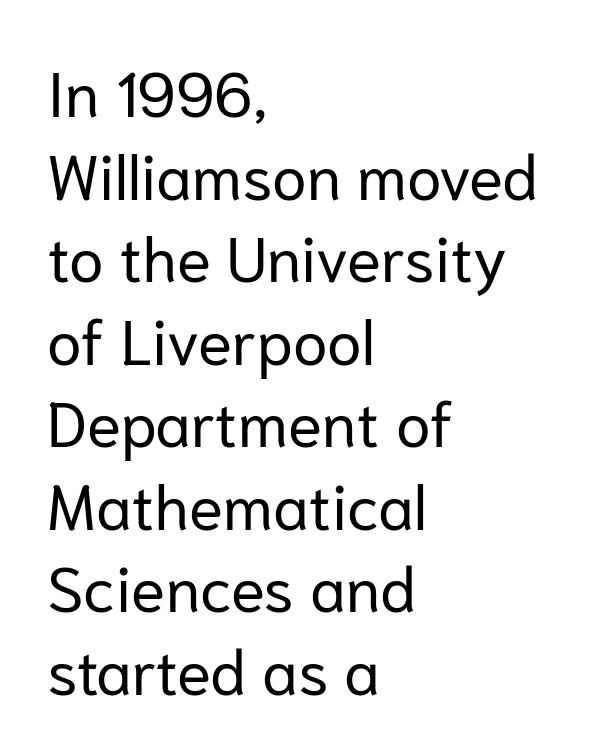
The image shows 63 px regular-weight sans-serif type, upright; set left-aligned, normal line spacing (1.31x), normal letter spacing, not underlined; low stroke contrast and a medium x-height.
